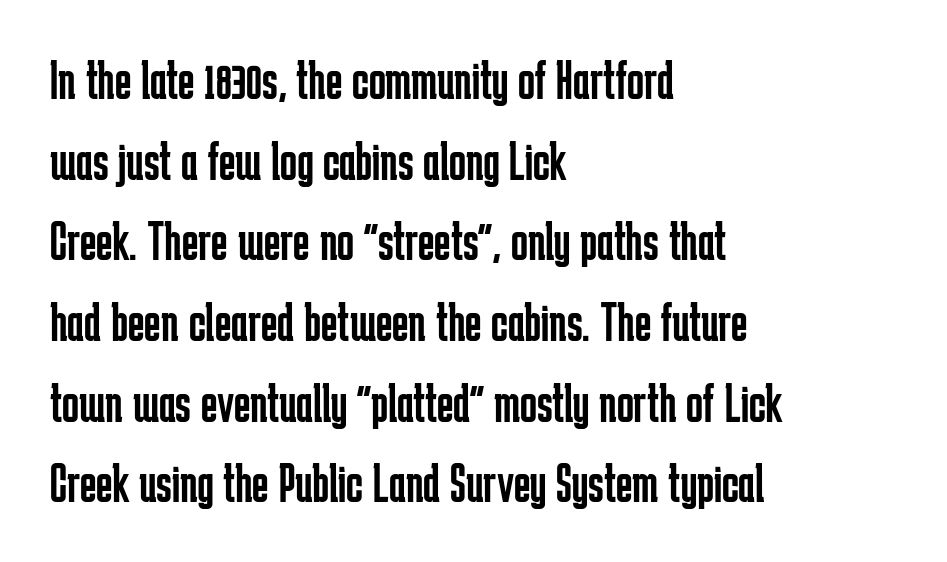
{"serif": "no", "italic": "no", "bold": "no", "weight": "regular", "width": "condensed", "stroke_contrast": "low", "x_height": "medium", "monospaced": "no", "underline": "no", "align": "left", "line_spacing": "normal", "line_spacing_ratio": 1.44, "letter_spacing": "normal", "letter_spacing_em": 0.0, "glyph_px": 56}
